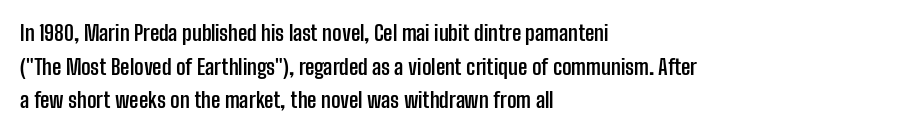
This sample uses plain, unmodified letter spacing. The lines are quadded left. If you measured baseline to baseline, you'd find a middling distance. A dark, heavy texture on the line: the type is bold. Unmarked baselines from the first word to the last.
